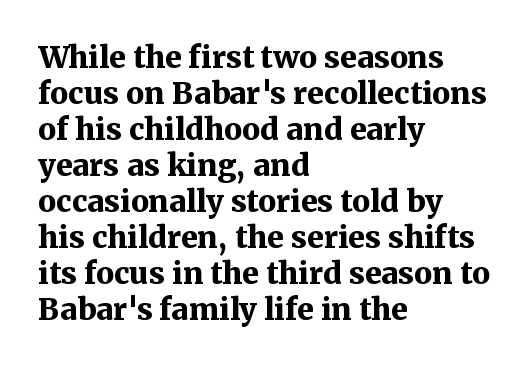
{"serif": "yes", "italic": "no", "bold": "yes", "weight": "bold", "width": "normal", "stroke_contrast": "medium", "x_height": "medium", "monospaced": "no", "underline": "no", "align": "left", "line_spacing_ratio": 1.2, "letter_spacing": "normal", "letter_spacing_em": 0.0, "glyph_px": 30}
